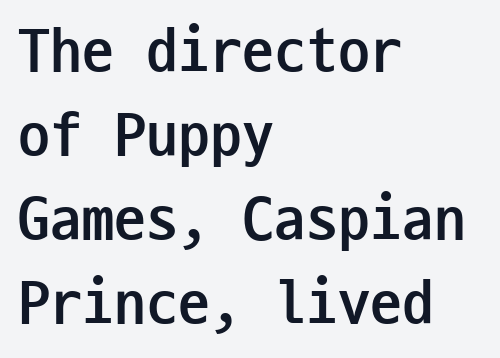
Q: Is the text bold? A: Yes.
Q: Is the text italic (slanted)? A: No, it is upright.
Q: Is the typeface a serif or a sans-serif typeface? A: Sans-serif.
Q: Is the text underlined? A: No.
Q: How is the paragraph aligned? A: Left-aligned.
Q: Is the spacing between letters normal or unusually wide? A: Normal.
Q: Is the spacing between lines tight, normal or loose? A: Normal.
Q: Width (condensed, normal, or wide)? A: Condensed.
Q: Stroke contrast? A: Low.
Q: x-height? A: Medium.
Q: Monospaced? A: Yes.
